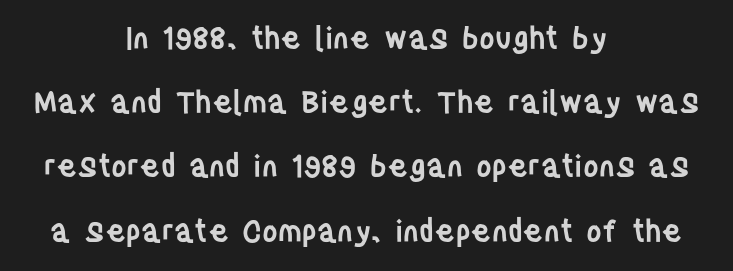
The image shows 30 px semibold, condensed sans-serif type, upright; set centered, loose line spacing (2.14x), normal letter spacing, not underlined; low stroke contrast and a large x-height.
